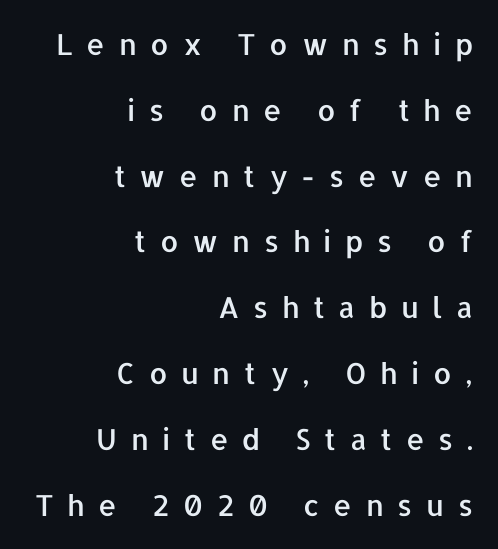
The typeface chosen for these lines omits serifs. The words here are not underlined. Where is the straight margin? On the right. Reading down the column, the eye jumps a long way to each next line.
